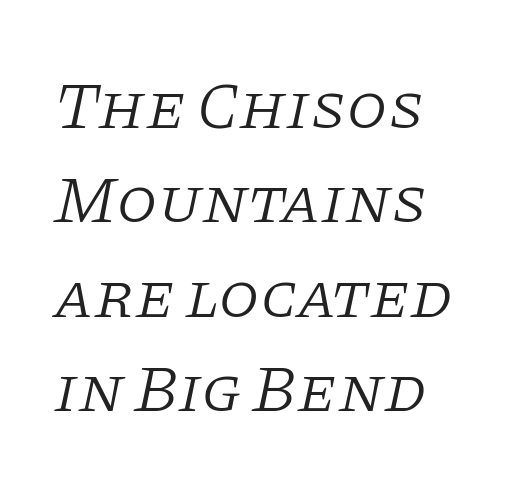
Q: Is the text bold? A: No.
Q: Is the text italic (slanted)? A: Yes, it leans right by about 11 degrees.
Q: Is the typeface a serif or a sans-serif typeface? A: Serif.
Q: Is the text underlined? A: No.
Q: Is the spacing between letters normal or unusually wide? A: Normal.
Q: Is the spacing between lines tight, normal or loose? A: Normal.
Q: Width (condensed, normal, or wide)? A: Normal.
Q: Stroke contrast? A: Low.
Q: x-height? A: Large.
Q: Monospaced? A: No.
